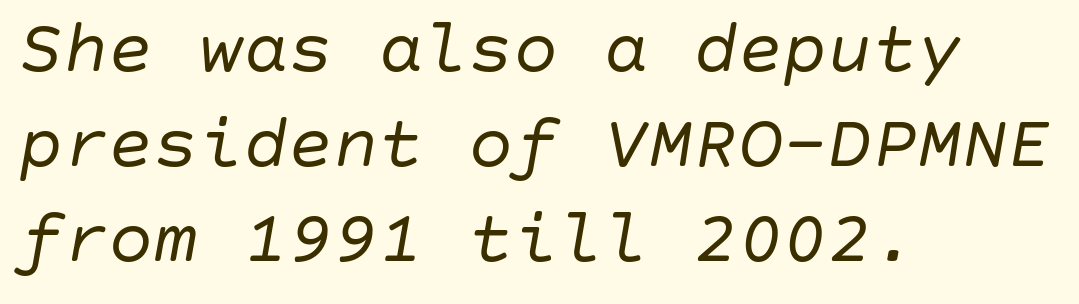
The image shows 75 px regular-weight type, italic (leaning right); set left-aligned, normal line spacing (1.27x), normal letter spacing, not underlined; low stroke contrast and a large x-height.
